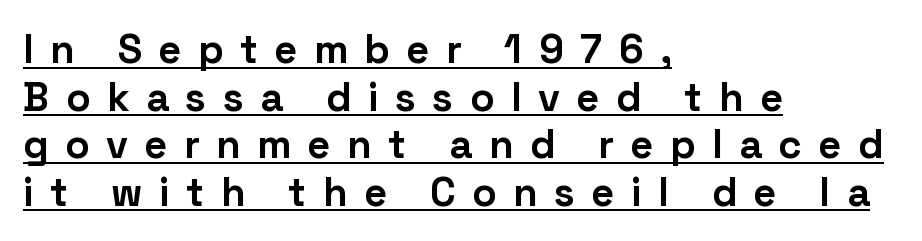
The image shows 40 px bold sans-serif type, upright; set left-aligned, line spacing 1.19x, unusually wide letter spacing (+0.41 em), underlined; low stroke contrast and a medium x-height.
